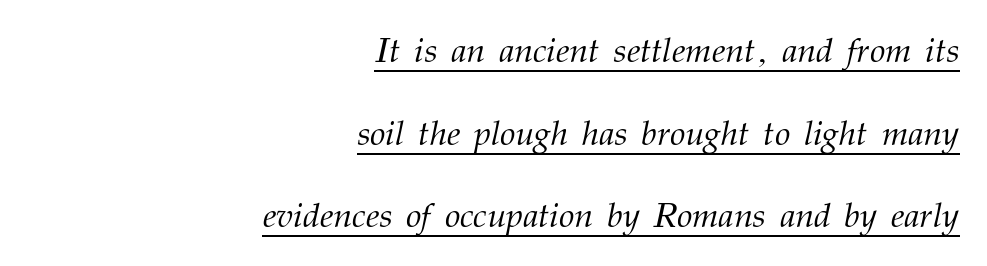
Q: Is the text bold? A: No.
Q: Is the text italic (slanted)? A: Yes, it leans right by about 12 degrees.
Q: Is the typeface a serif or a sans-serif typeface? A: Serif.
Q: Is the text underlined? A: Yes.
Q: How is the paragraph aligned? A: Right-aligned.
Q: Is the spacing between letters normal or unusually wide? A: Normal.
Q: Is the spacing between lines tight, normal or loose? A: Loose.
Q: Width (condensed, normal, or wide)? A: Normal.
Q: Stroke contrast? A: Medium.
Q: x-height? A: Medium.
Q: Monospaced? A: No.
